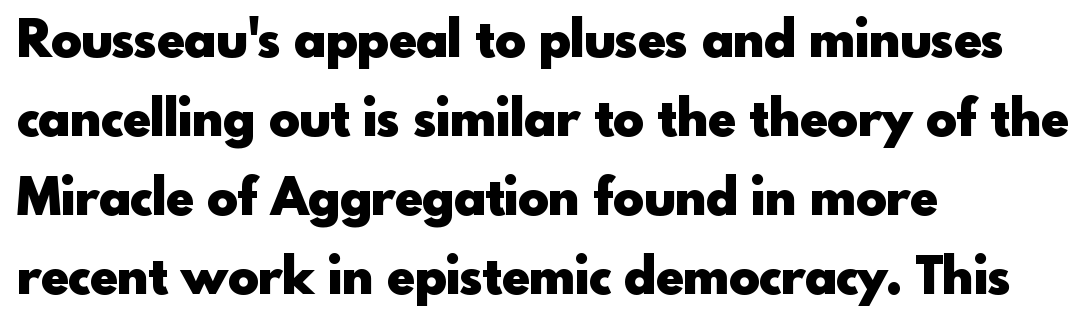
The zone under the glyphs is completely vacant. Its strokes are broad and dark, the hallmark of bold type. The letters advance in unequal steps, a hallmark of proportional type. One-word summary of the alignment: left. Words appear dense and cohesive because spacing is normal.
